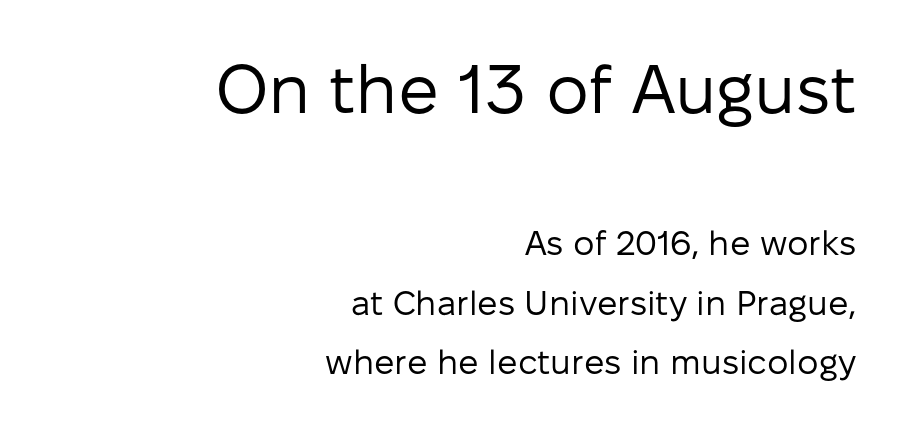
You can tell from the bare stems that sans-serif type was used. Between these two stacked blocks, the higher one wins on size. The text block is weighted toward the right margin, trailing off unevenly leftward. This rendering leaves character spacing at its baseline value. Any mark beneath the type? The region is blank. Character widths vary here, with narrow letters taking less room than wide ones.
